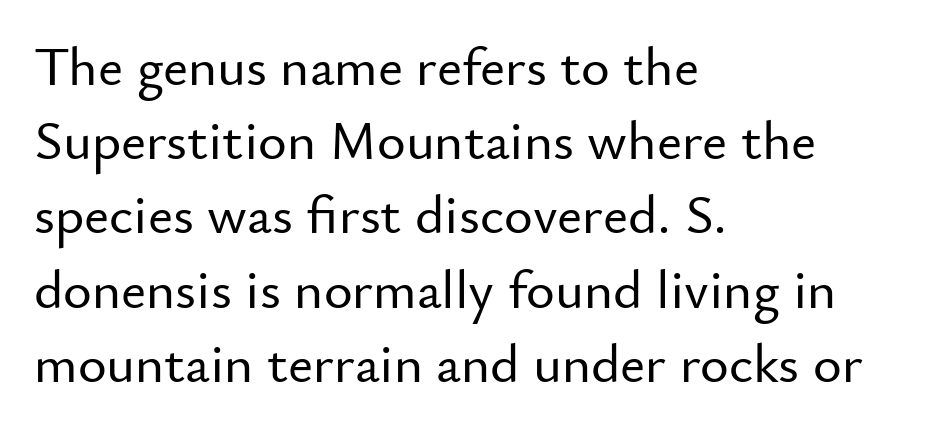
Q: Is the text italic (slanted)? A: No, it is upright.
Q: Is the typeface a serif or a sans-serif typeface? A: Sans-serif.
Q: Is the text underlined? A: No.
Q: How is the paragraph aligned? A: Left-aligned.
Q: Is the spacing between letters normal or unusually wide? A: Normal.
Q: Is the spacing between lines tight, normal or loose? A: Normal.
Q: Width (condensed, normal, or wide)? A: Normal.
Q: Stroke contrast? A: Low.
Q: x-height? A: Small.
Q: Monospaced? A: No.
